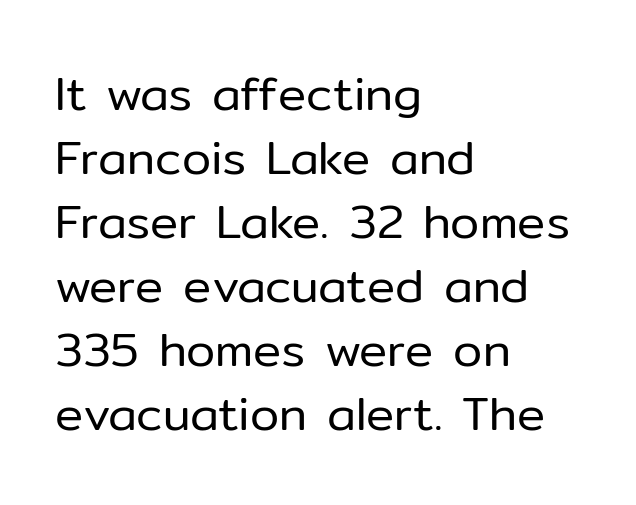
Line beginnings align vertically; line endings do not. Unlike a traditional serif, this face leaves its strokes unadorned. Vertical strokes here are truly vertical. Each letter keeps its own natural width here, so spacing adapts to shape.
